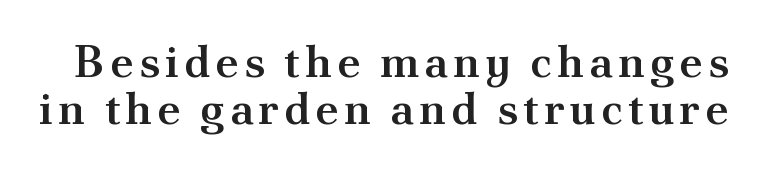
The image shows 45 px semibold serif type, upright; set tight line spacing (1.04x), not underlined; medium stroke contrast and a small x-height.
